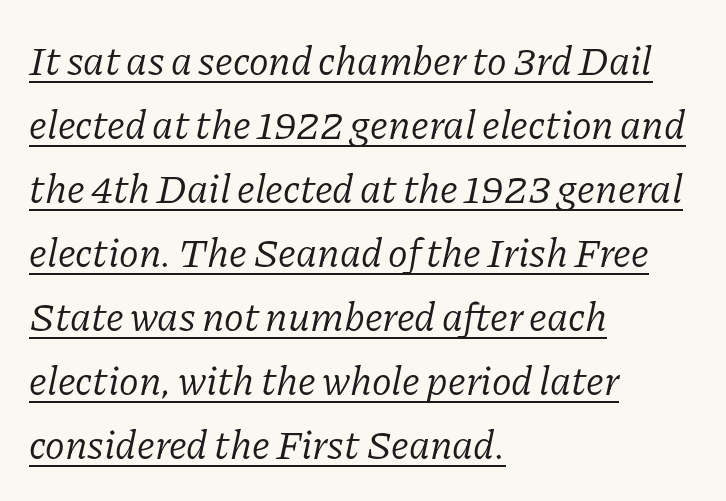
The image shows 41 px light serif type, italic (leaning right); set left-aligned, normal line spacing (1.56x), normal letter spacing, underlined; low stroke contrast and a medium x-height.
